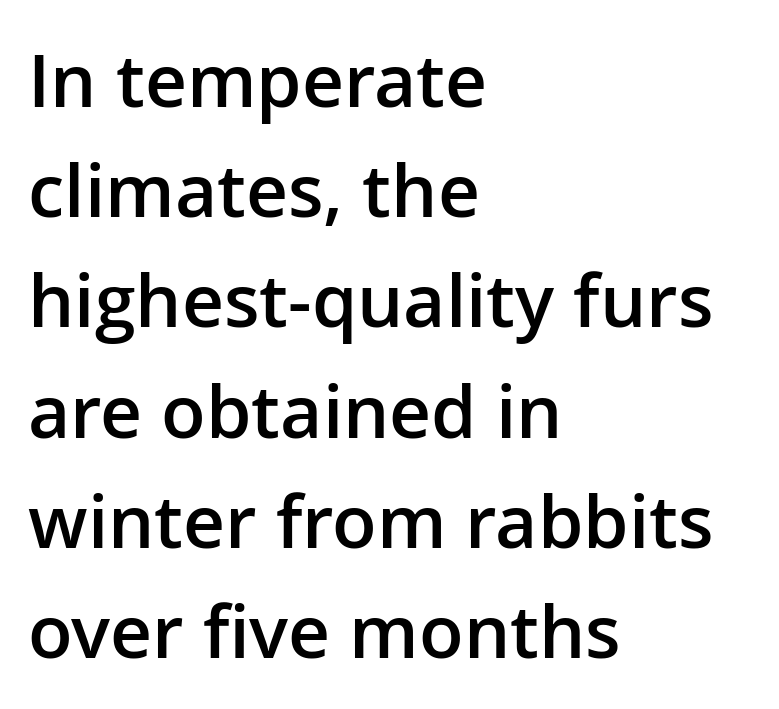
The image shows 73 px semibold sans-serif type, upright; set left-aligned, normal line spacing (1.51x), normal letter spacing, not underlined; low stroke contrast and a medium x-height.
